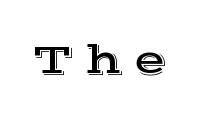
The image shows 43 px wide serif type, upright; set unusually wide letter spacing (+0.26 em), not underlined; a medium x-height.
